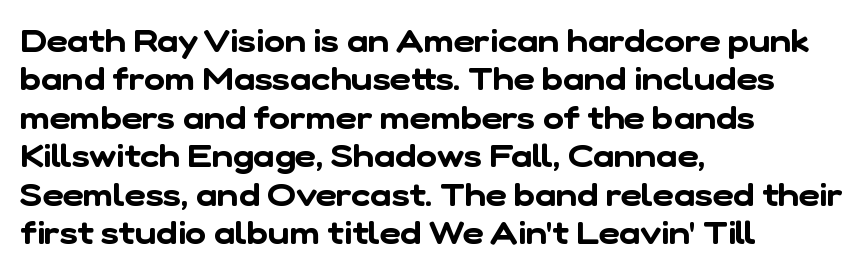
The face used here is rendered with its standard letterfit. A typesetter would call this proportional, since set widths differ per character. Beneath every word, the page is bare. These lines are composed in type without serifs. Horizontally, the lines are justified to the leading edge only.
